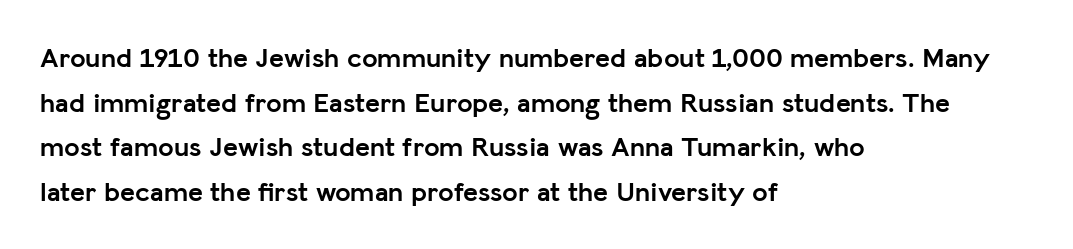
The rendering keeps characters at their native spacing. Notice how the passage keeps a crisp vertical edge on the left only. The typeface chosen for these lines omits serifs. Strokes here are thick enough to call this a true bold. The vertical gap from one line to the next is medium. Note the varied advance widths — an 'i' is clearly narrower than an 'm'.
